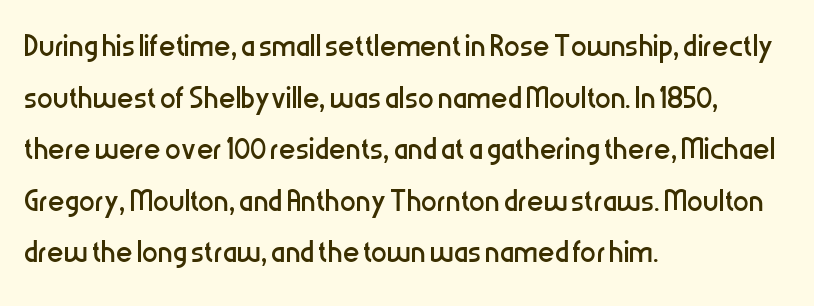
When letters stand straight like this, we call the style roman or upright. The passage shown is typeset with a sans-serif family. The rendering keeps characters at their native spacing. The paragraph has a hard left edge and a soft right edge. Spacing verdict: proportional, widths tailored to each character. A quiet, ordinary-to-light weight characterises the typeface.
